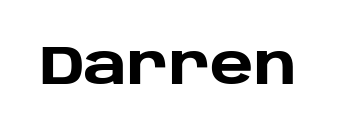
Students, this is bold: see how much ink each stroke carries. These lines were composed using upright roman letters. Is this a sans? Yes — the strokes have no serifs. The area under the type is left untouched. Short note: letters normally spaced. You could not count columns in this text — the font is proportionally spaced.
